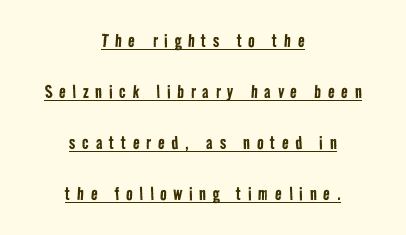
Q: Is the text bold? A: No.
Q: Is the text underlined? A: Yes.
Q: How is the paragraph aligned? A: Centered.
Q: Is the spacing between letters normal or unusually wide? A: Unusually wide.
Q: Is the spacing between lines tight, normal or loose? A: Loose.
